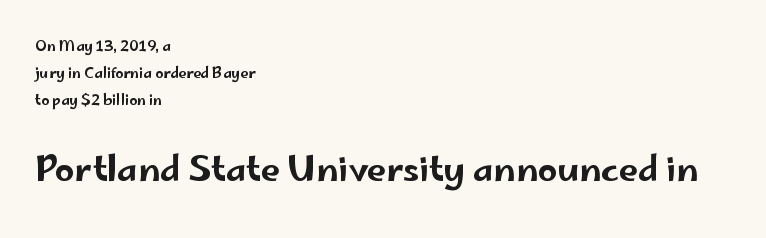
The image shows 34 px wide sans-serif type, upright; set left-aligned, loose line spacing (1.92x), normal letter spacing, not underlined; the second (bottom) block is 2.43x larger; low stroke contrast and a small x-height.
